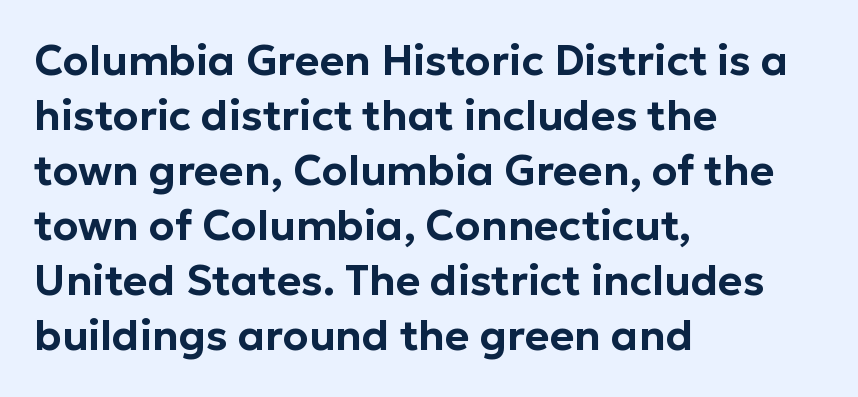
The image shows 42 px sans-serif type, upright; set left-aligned, normal line spacing (1.31x), normal letter spacing, not underlined; low stroke contrast and a medium x-height.
